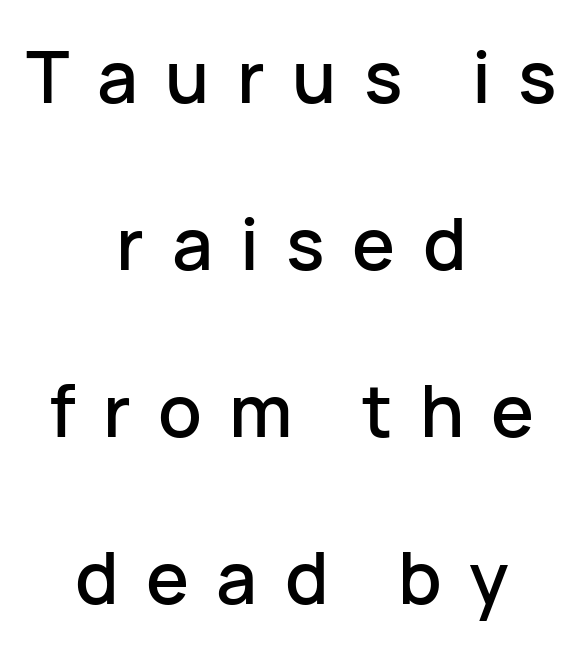
A typesetter would call this proportional, since set widths differ per character. Clear beneath every line of the passage. The line texture is sparse and dotted thanks to wide tracking. Posture: upright roman. Short and long lines alike share a common midpoint.
